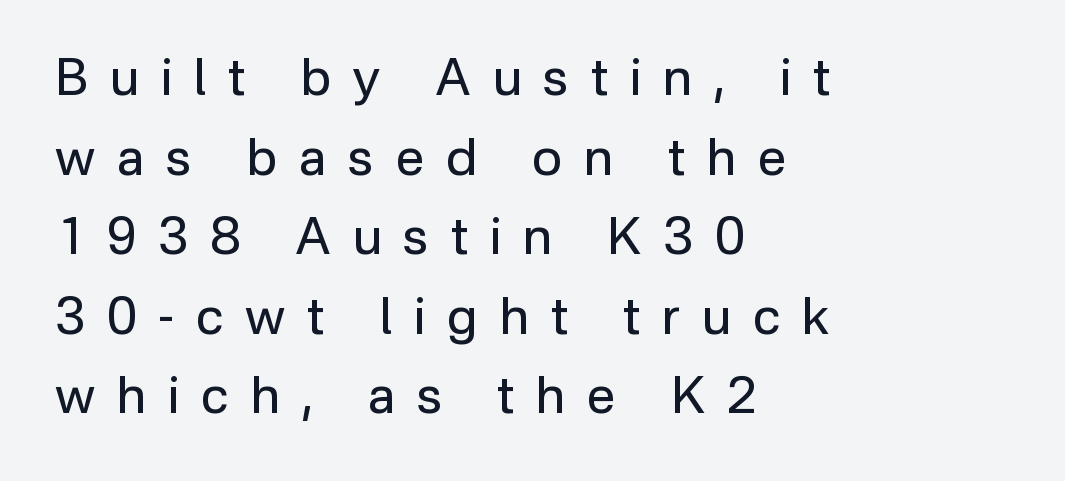
{"serif": "no", "italic": "no", "bold": "no", "weight": "regular", "width": "normal", "stroke_contrast": "low", "x_height": "medium", "monospaced": "no", "underline": "no", "align": "left", "line_spacing": "normal", "line_spacing_ratio": 1.56, "letter_spacing": "wide", "letter_spacing_em": 0.43, "glyph_px": 51}
